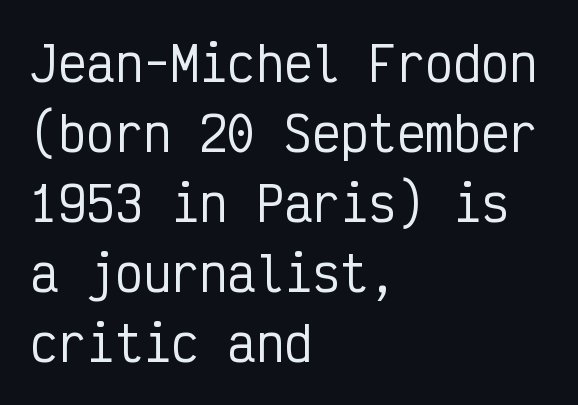
{"serif": "no", "italic": "no", "width": "condensed", "stroke_contrast": "low", "x_height": "medium", "monospaced": "yes", "underline": "no", "align": "left", "line_spacing": "normal", "line_spacing_ratio": 1.49, "letter_spacing": "normal", "letter_spacing_em": 0.0, "glyph_px": 47}
